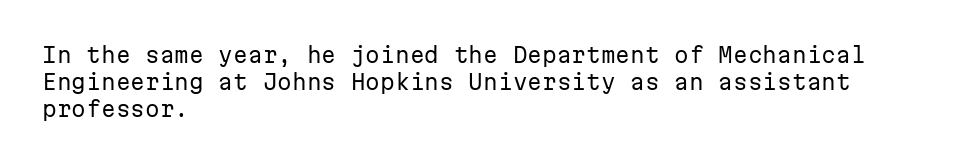
The image shows 21 px text type, upright; set left-aligned, normal line spacing (1.28x), normal letter spacing, not underlined.
